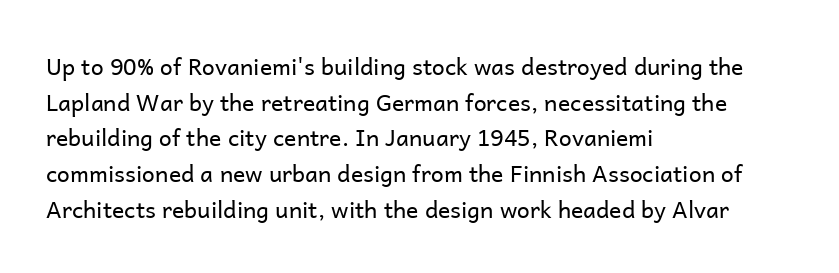
The image shows 23 px text type, upright; set left-aligned, normal line spacing (1.55x), normal letter spacing, not underlined.
